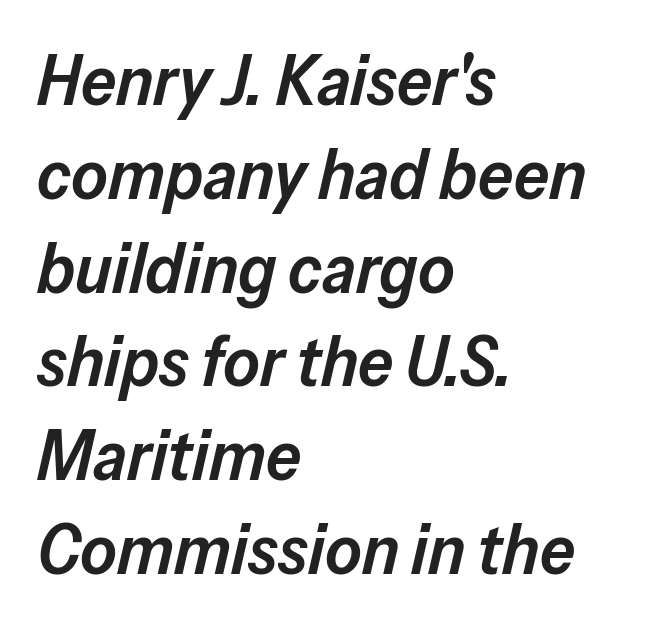
Q: Is the text bold? A: Semi-bold.
Q: Is the text italic (slanted)? A: Yes, it leans right by about 13 degrees.
Q: Is the text underlined? A: No.
Q: How is the paragraph aligned? A: Left-aligned.
Q: Is the spacing between letters normal or unusually wide? A: Normal.
Q: Is the spacing between lines tight, normal or loose? A: Normal.
Q: Width (condensed, normal, or wide)? A: Normal.
Q: Stroke contrast? A: Low.
Q: x-height? A: Medium.
Q: Monospaced? A: No.
